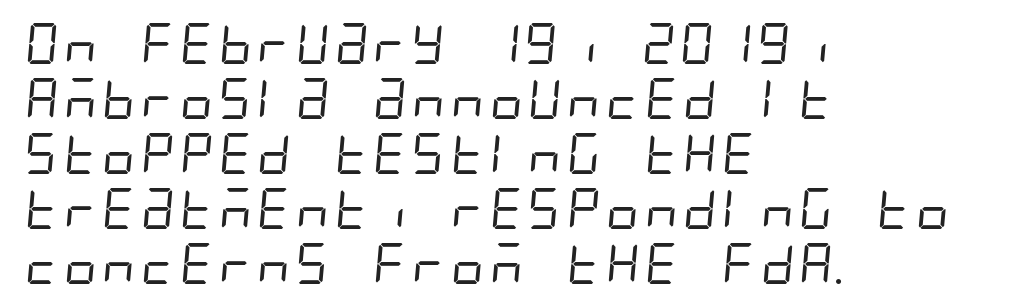
The image shows 41 px regular-weight, condensed sans-serif type; set left-aligned, normal line spacing (1.34x), normal letter spacing, not underlined; low stroke contrast and a large x-height.
